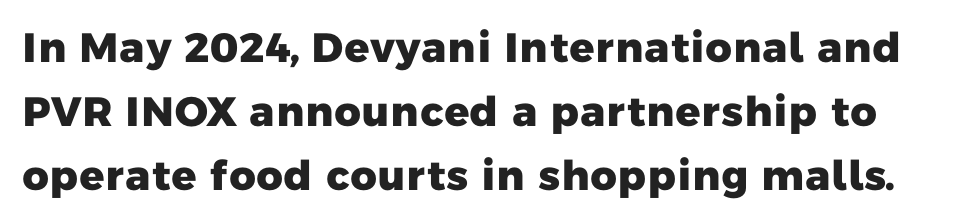
Q: Is the text bold? A: Yes.
Q: Is the typeface a serif or a sans-serif typeface? A: Sans-serif.
Q: Is the text underlined? A: No.
Q: Is the spacing between letters normal or unusually wide? A: Normal.
Q: Is the spacing between lines tight, normal or loose? A: Normal.
Q: Width (condensed, normal, or wide)? A: Normal.
Q: Stroke contrast? A: Low.
Q: x-height? A: Medium.
Q: Monospaced? A: No.
